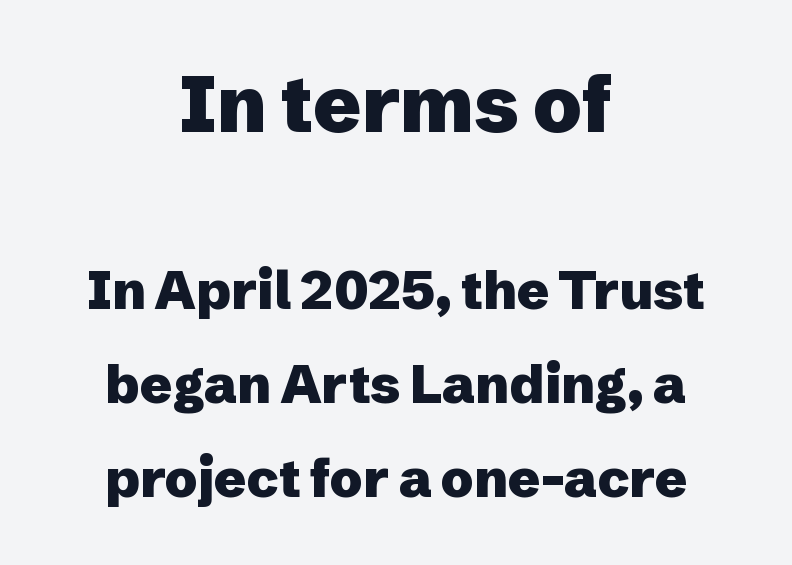
The image shows 79 px heavy sans-serif type, upright; set centered, line spacing 1.77x, normal letter spacing, not underlined; the first (top) block is 1.49x larger; low stroke contrast and a medium x-height.
